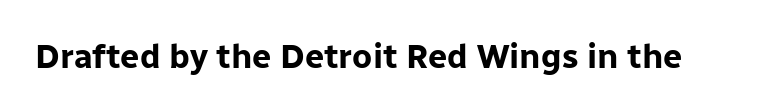
Q: Is the text bold? A: Yes.
Q: Is the text italic (slanted)? A: No, it is upright.
Q: Is the typeface a serif or a sans-serif typeface? A: Sans-serif.
Q: Is the text underlined? A: No.
Q: Is the spacing between letters normal or unusually wide? A: Normal.
Q: Width (condensed, normal, or wide)? A: Normal.
Q: Stroke contrast? A: Low.
Q: x-height? A: Medium.
Q: Monospaced? A: No.
